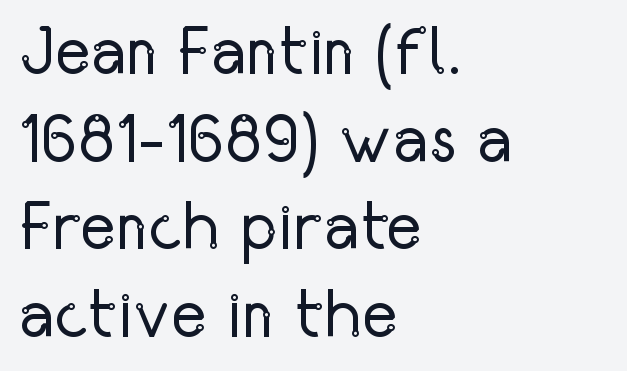
The image shows 68 px regular-weight, condensed sans-serif type, upright; set left-aligned, normal line spacing (1.29x), normal letter spacing, not underlined; low stroke contrast and a medium x-height.
